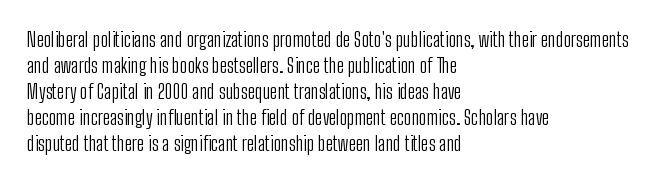
Q: Is the text bold? A: No.
Q: Is the text italic (slanted)? A: No, it is upright.
Q: Is the text underlined? A: No.
Q: How is the paragraph aligned? A: Left-aligned.
Q: Is the spacing between letters normal or unusually wide? A: Normal.
Q: Is the spacing between lines tight, normal or loose? A: Normal.
